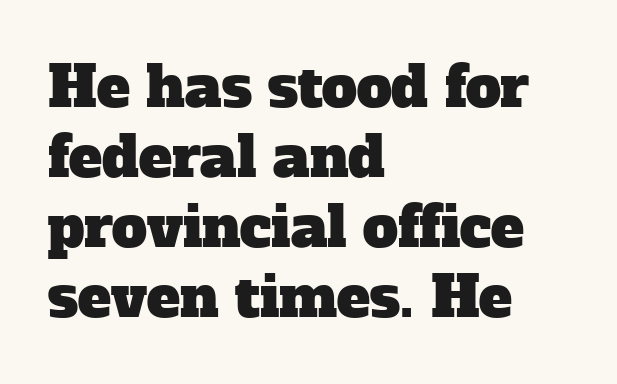
Q: Is the typeface a serif or a sans-serif typeface? A: Serif.
Q: Is the text underlined? A: No.
Q: How is the paragraph aligned? A: Left-aligned.
Q: Is the spacing between letters normal or unusually wide? A: Normal.
Q: Is the spacing between lines tight, normal or loose? A: Normal.
Q: Width (condensed, normal, or wide)? A: Normal.
Q: Stroke contrast? A: Low.
Q: x-height? A: Medium.
Q: Monospaced? A: No.
